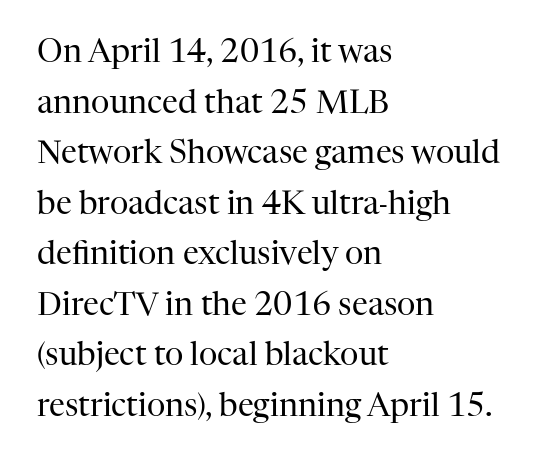
Q: Is the text bold? A: No.
Q: Is the text italic (slanted)? A: No, it is upright.
Q: Is the typeface a serif or a sans-serif typeface? A: Serif.
Q: Is the text underlined? A: No.
Q: How is the paragraph aligned? A: Left-aligned.
Q: Is the spacing between letters normal or unusually wide? A: Normal.
Q: Is the spacing between lines tight, normal or loose? A: Normal.
Q: Width (condensed, normal, or wide)? A: Normal.
Q: Stroke contrast? A: High.
Q: x-height? A: Medium.
Q: Monospaced? A: No.
